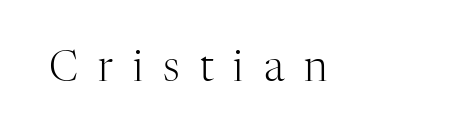
Q: Is the text bold? A: No.
Q: Is the text italic (slanted)? A: No, it is upright.
Q: Is the typeface a serif or a sans-serif typeface? A: Serif.
Q: Is the text underlined? A: No.
Q: Is the spacing between letters normal or unusually wide? A: Unusually wide.
Q: Width (condensed, normal, or wide)? A: Normal.
Q: Stroke contrast? A: High.
Q: x-height? A: Medium.
Q: Monospaced? A: No.
